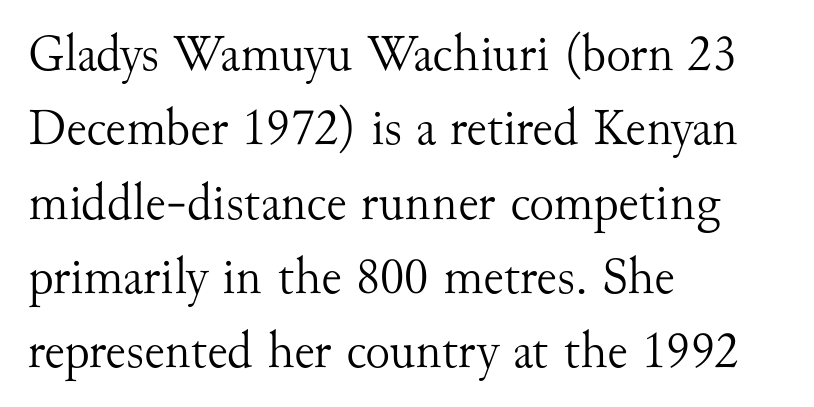
The image shows 52 px light serif type, upright; set left-aligned, normal line spacing (1.43x), normal letter spacing, not underlined; medium stroke contrast and a small x-height.
